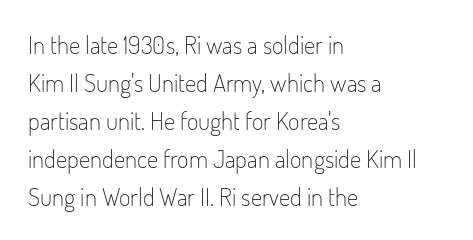
{"italic": "no", "bold": "no", "underline": "no", "align": "left", "line_spacing": "normal", "line_spacing_ratio": 1.52, "letter_spacing": "normal", "letter_spacing_em": 0.0, "glyph_px": 25}
